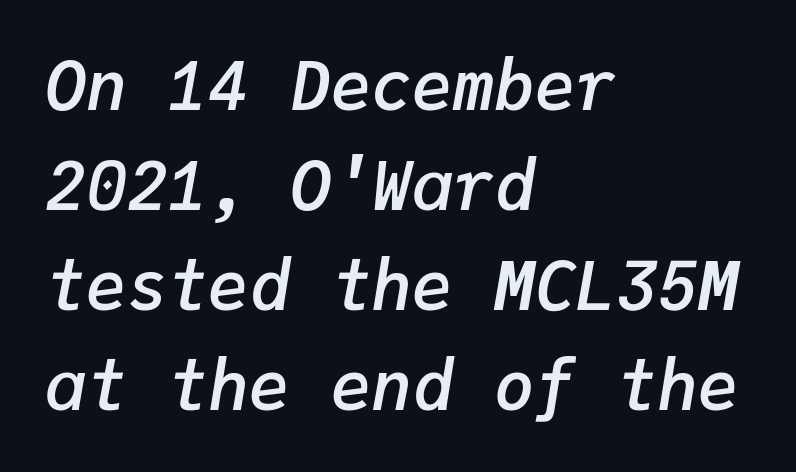
{"italic": "yes", "lean": "right", "slant_degrees": 9, "bold": "semi", "weight": "semibold", "width": "normal", "stroke_contrast": "low", "x_height": "medium", "monospaced": "yes", "underline": "no", "align": "left", "line_spacing": "normal", "line_spacing_ratio": 1.47, "letter_spacing": "normal", "letter_spacing_em": 0.0, "glyph_px": 68}
